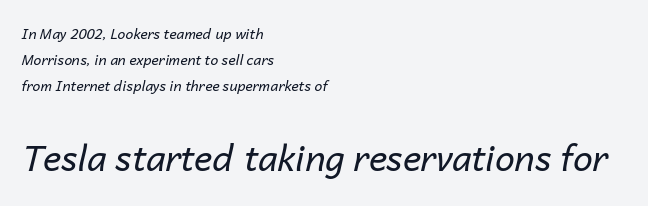
{"italic": "yes", "lean": "right", "slant_degrees": 14, "bold": "no", "weight": "regular", "width": "normal", "stroke_contrast": "low", "x_height": "medium", "monospaced": "no", "underline": "no", "align": "left", "line_spacing_ratio": 1.87, "letter_spacing": "normal", "letter_spacing_em": 0.0, "larger_block": "second", "size_ratio": 2.5, "glyph_px": 35}
